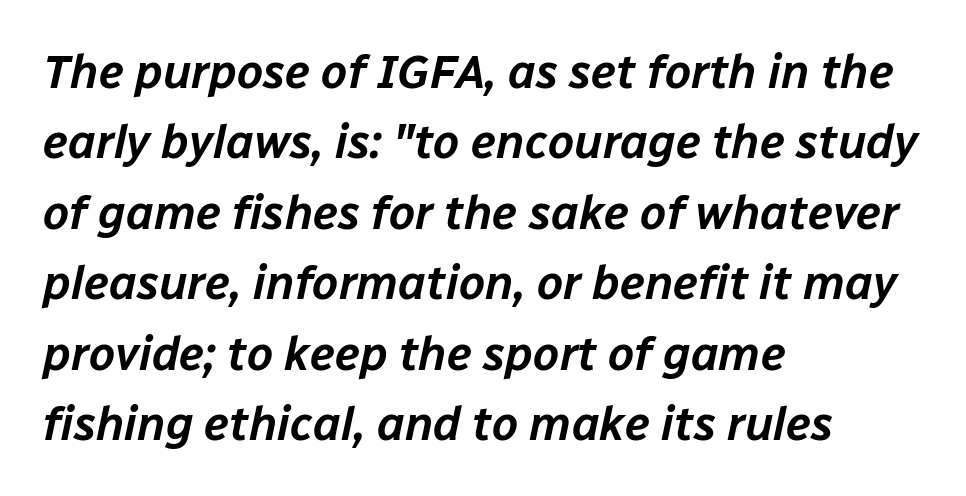
One-word summary of the alignment: left. Type without underlining. Letter spacing: default. Proportional: the letters do not fall into vertical columns. Line spacing here is normal. The typography opts for an oblique posture over an upright one.
